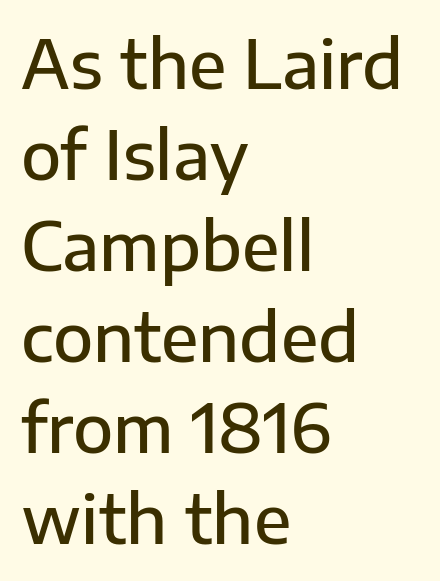
The sample has been set in demibold, a notch under bold. Rule under the text: the space is simply empty. Looks like regular typesetting: each glyph gets only the width it needs. The lettering holds an erect, upright posture throughout. These lines are composed in type without serifs.
